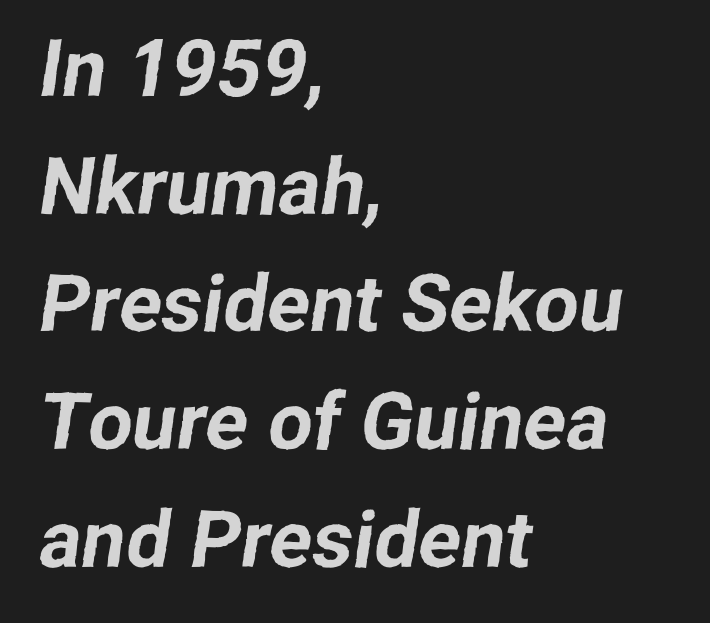
The image shows 79 px sans-serif type; set left-aligned, normal line spacing (1.49x), normal letter spacing, not underlined; low stroke contrast and a medium x-height.
